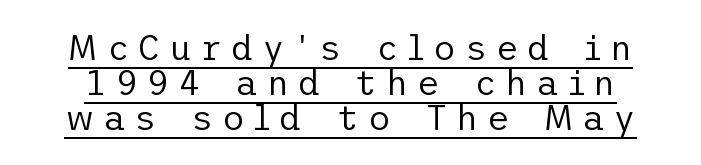
Q: Is the text bold? A: No.
Q: Is the text italic (slanted)? A: No, it is upright.
Q: Is the typeface a serif or a sans-serif typeface? A: Sans-serif.
Q: Is the text underlined? A: Yes.
Q: Is the spacing between letters normal or unusually wide? A: Unusually wide.
Q: Is the spacing between lines tight, normal or loose? A: Tight.
Q: Width (condensed, normal, or wide)? A: Normal.
Q: Stroke contrast? A: Low.
Q: x-height? A: Medium.
